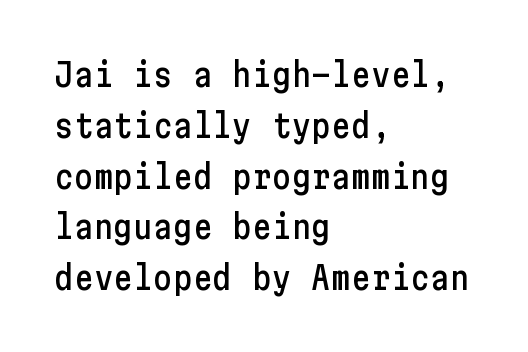
Q: Is the text italic (slanted)? A: No, it is upright.
Q: Is the typeface a serif or a sans-serif typeface? A: Sans-serif.
Q: Is the text underlined? A: No.
Q: How is the paragraph aligned? A: Left-aligned.
Q: Is the spacing between letters normal or unusually wide? A: Normal.
Q: Is the spacing between lines tight, normal or loose? A: Normal.
Q: Width (condensed, normal, or wide)? A: Condensed.
Q: Stroke contrast? A: Low.
Q: x-height? A: Medium.
